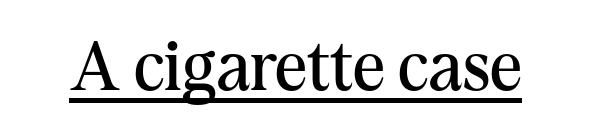
The designer went with a serif here, giving each stem small feet. Is this a fixed-width face? No — the glyphs have proportional, varying widths. Weight: regular or lighter. Italic? Not at all — the glyphs are vertical.
